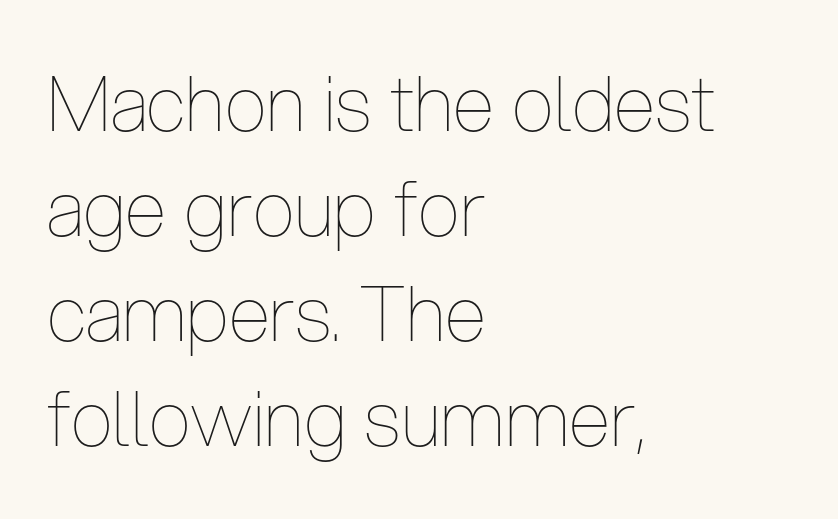
The image shows 76 px thin, condensed type, upright; set left-aligned, normal line spacing (1.38x), normal letter spacing, not underlined; low stroke contrast and a medium x-height.
